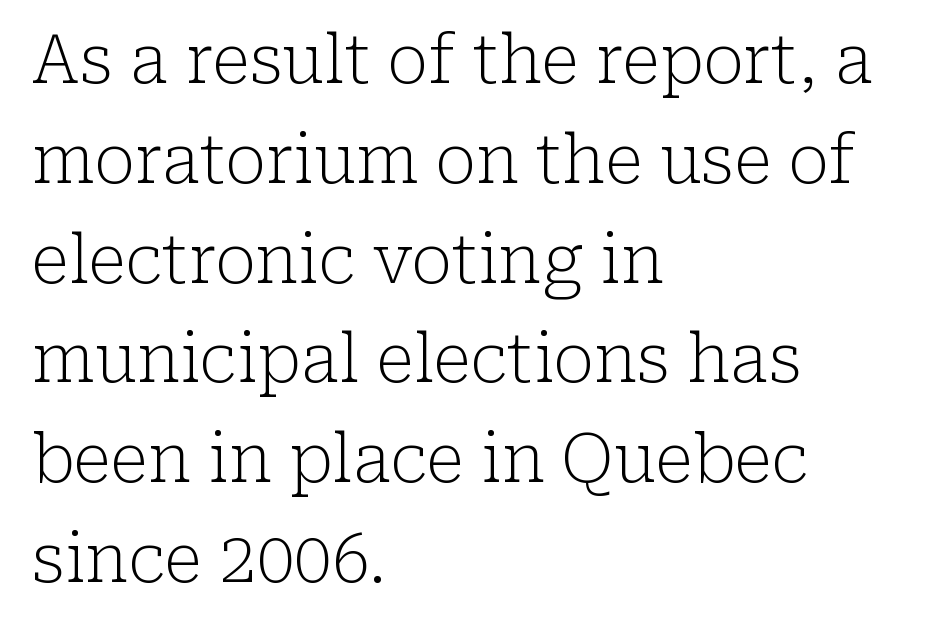
{"serif": "yes", "italic": "no", "bold": "no", "weight": "light", "width": "normal", "stroke_contrast": "low", "x_height": "medium", "monospaced": "no", "underline": "no", "align": "left", "line_spacing": "normal", "line_spacing_ratio": 1.49, "letter_spacing": "normal", "letter_spacing_em": 0.0, "glyph_px": 67}
